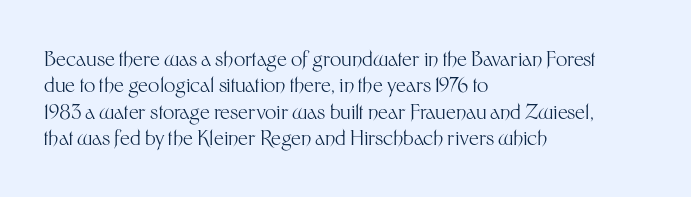
{"italic": "no", "bold": "no", "underline": "no", "align": "left", "line_spacing": "normal", "line_spacing_ratio": 1.32, "letter_spacing": "normal", "letter_spacing_em": 0.0, "glyph_px": 20}
